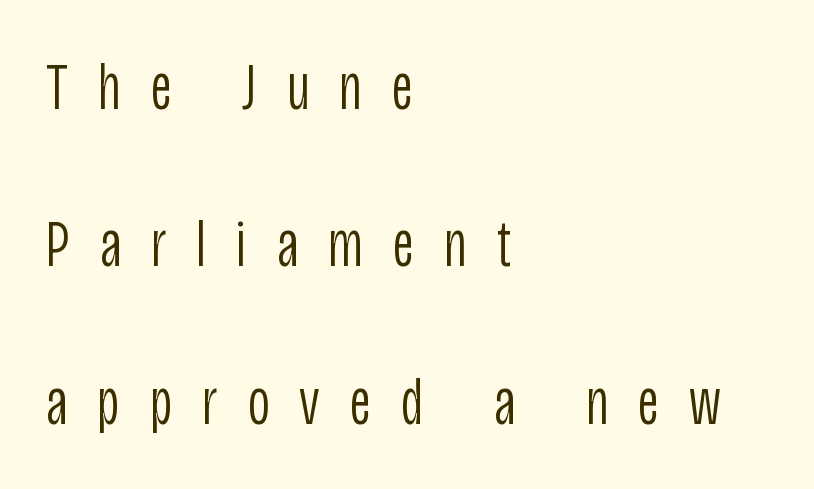
The image shows 67 px light, condensed sans-serif type, upright; set left-aligned, loose line spacing (2.35x), unusually wide letter spacing (+0.45 em), not underlined; low stroke contrast and a large x-height.
